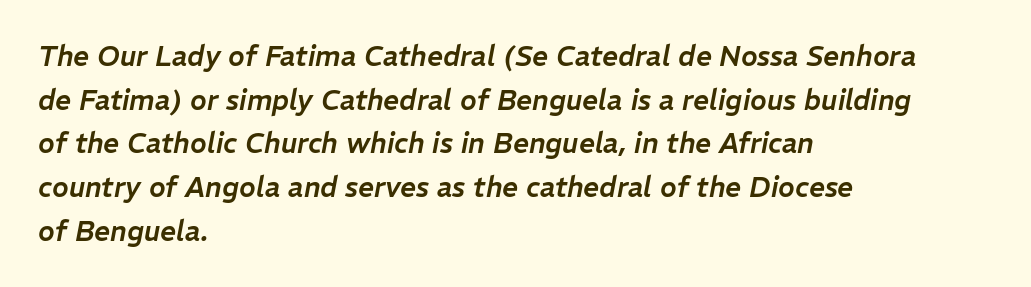
The image shows 28 px text type, italic (leaning right); set left-aligned, normal line spacing (1.56x), normal letter spacing, not underlined; low stroke contrast and a medium x-height.
